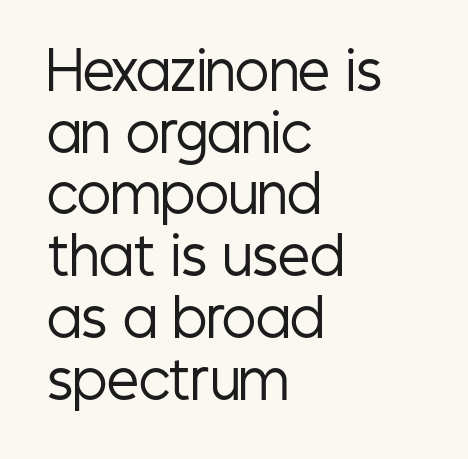
Q: Is the text bold? A: No.
Q: Is the text italic (slanted)? A: No, it is upright.
Q: Is the typeface a serif or a sans-serif typeface? A: Sans-serif.
Q: Is the text underlined? A: No.
Q: How is the paragraph aligned? A: Left-aligned.
Q: Is the spacing between letters normal or unusually wide? A: Normal.
Q: Width (condensed, normal, or wide)? A: Condensed.
Q: Stroke contrast? A: Low.
Q: x-height? A: Medium.
Q: Monospaced? A: No.
